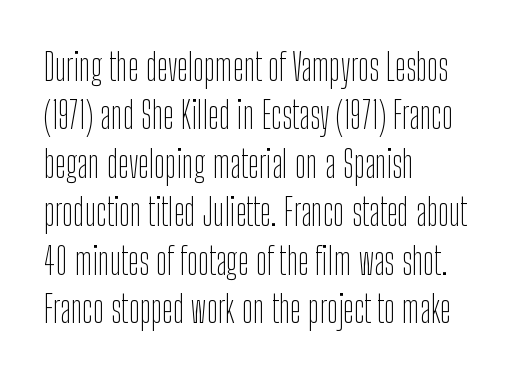
{"serif": "no", "italic": "no", "bold": "no", "weight": "thin", "width": "condensed", "stroke_contrast": "low", "x_height": "medium", "monospaced": "no", "underline": "no", "align": "left", "line_spacing": "normal", "line_spacing_ratio": 1.31, "letter_spacing": "normal", "letter_spacing_em": 0.0, "glyph_px": 37}
